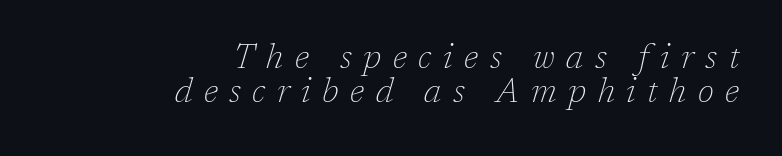
Q: Is the text bold? A: No.
Q: Is the text italic (slanted)? A: Yes, it leans right by about 17 degrees.
Q: Is the typeface a serif or a sans-serif typeface? A: Serif.
Q: Is the text underlined? A: No.
Q: How is the paragraph aligned? A: Right-aligned.
Q: Is the spacing between letters normal or unusually wide? A: Unusually wide.
Q: Is the spacing between lines tight, normal or loose? A: Tight.
Q: Width (condensed, normal, or wide)? A: Normal.
Q: Stroke contrast? A: Low.
Q: x-height? A: Medium.
Q: Monospaced? A: No.
